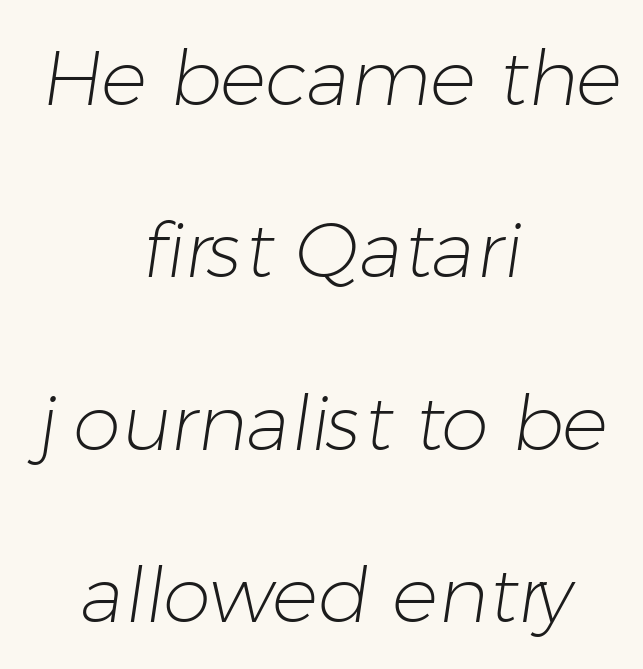
The image shows 77 px light sans-serif type; set centered, loose line spacing (2.24x), normal letter spacing, not underlined; low stroke contrast and a medium x-height.
